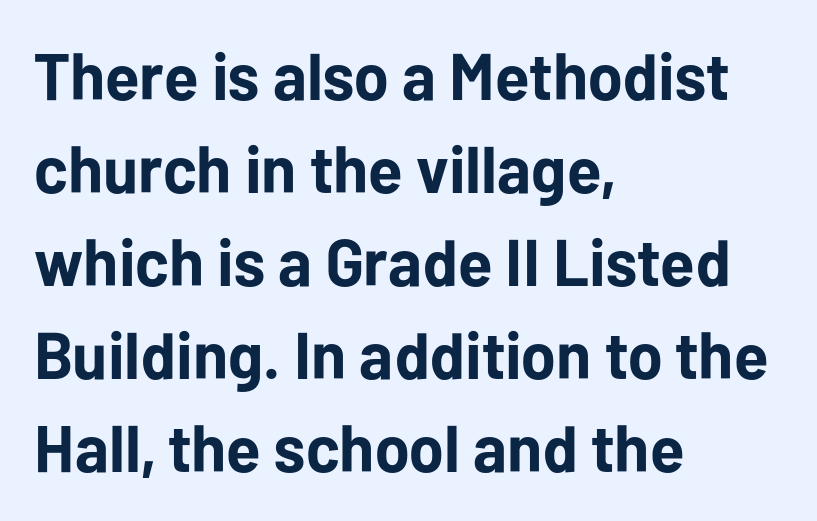
The image shows 66 px bold sans-serif type, upright; set left-aligned, normal line spacing (1.41x), normal letter spacing, not underlined; low stroke contrast and a medium x-height.
